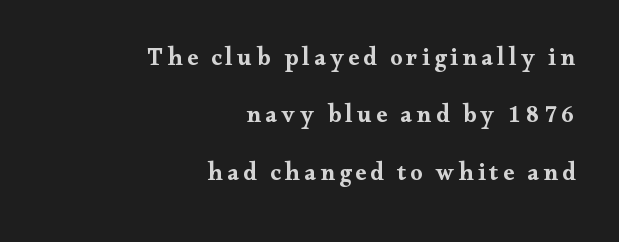
The image shows 24 px bold type, upright; set right-aligned, loose line spacing (2.39x), not underlined.
